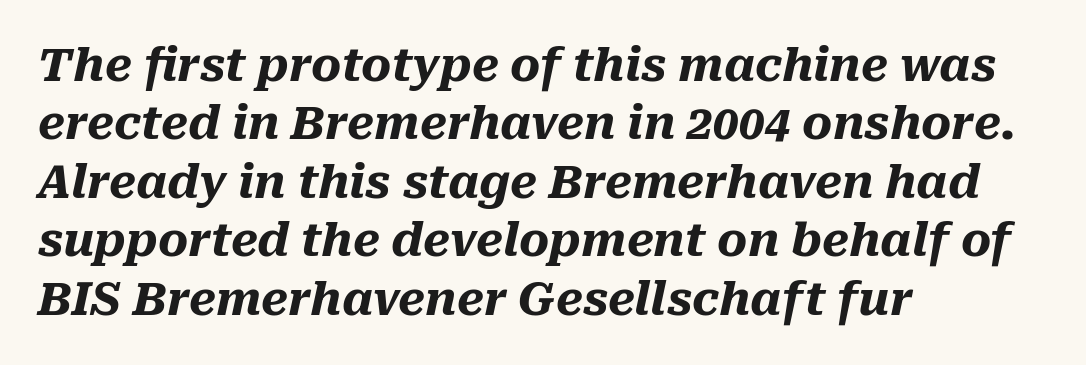
Do the characters align in a grid? No, the font is proportional. The rendering uses a bold face; every stroke is thick and dark. Nothing unusual about the tracking: characters are spaced as the font intends. A clean baseline with only descenders dipping below it. Compared with typical paragraphs, the rows here are spaced about the same. A typesetter would mark this as italic.
